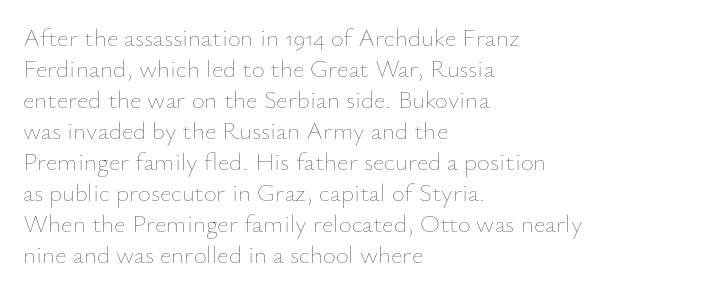
The image shows 25 px text type, upright; set left-aligned, line spacing 1.24x, normal letter spacing, not underlined.
